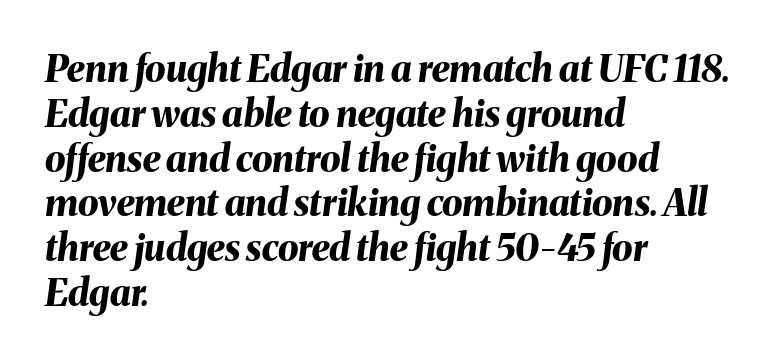
This sample has the flowing, uneven cadence of proportional lettering. Default kerning and tracking; the words read as compact shapes. Notice how the stems are inclined rather than vertical — that's the hallmark of italics. The space beneath each line is pristine and unruled.
